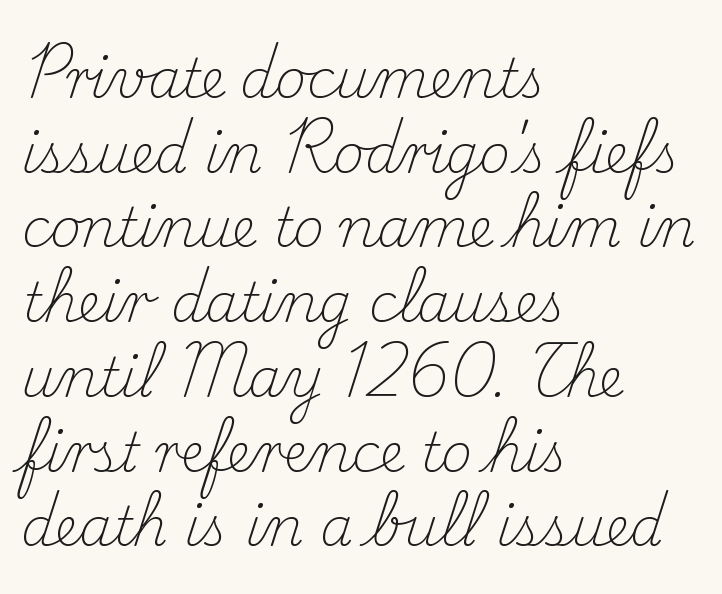
{"serif": "yes", "bold": "no", "weight": "light", "width": "normal", "stroke_contrast": "medium", "x_height": "small", "monospaced": "no", "underline": "no", "align": "left", "line_spacing": "normal", "line_spacing_ratio": 1.41, "letter_spacing": "normal", "letter_spacing_em": 0.0, "glyph_px": 53}
